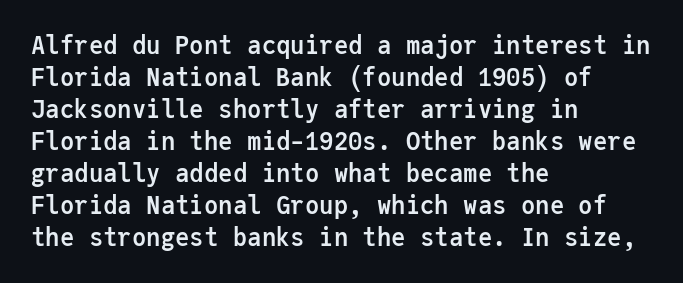
How are the letters spaced? Ordinarily, with no added tracking. Left-aligned paragraph, ragged on the right. The rows are spaced the way most documents space them. The glyphs are unaccompanied by any horizontal stroke below them. Weight check: bold — yes, fully. Ordinary non-slanted type is in use.
